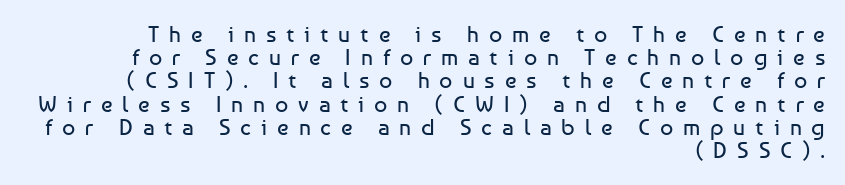
If you measured baseline to baseline, you'd find a short distance. Horizontally, the lines are justified to the trailing edge only. Plain, unruled lines of type. The letterforms stand isolated, each surrounded by extra space.
